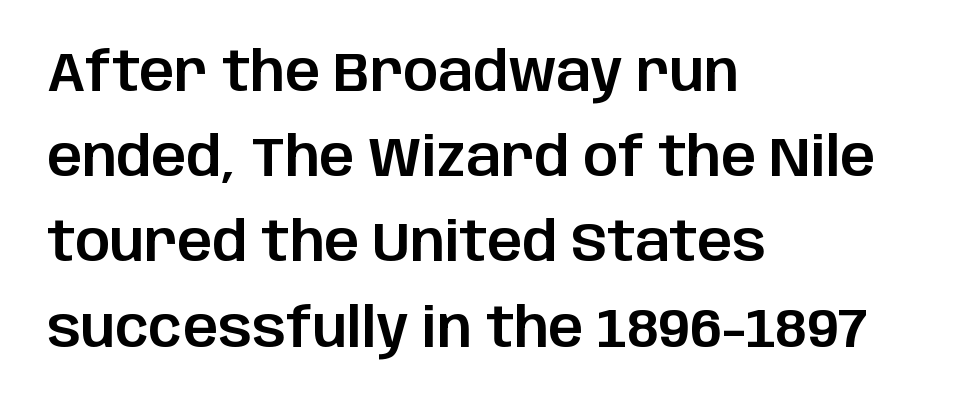
The font family rendered here belongs to the sans-serif group. What stands out about the letter spacing? Nothing — it is the standard amount. The typesetter chose a ragged-right arrangement here. It's the straight-up-and-down kind of type.
